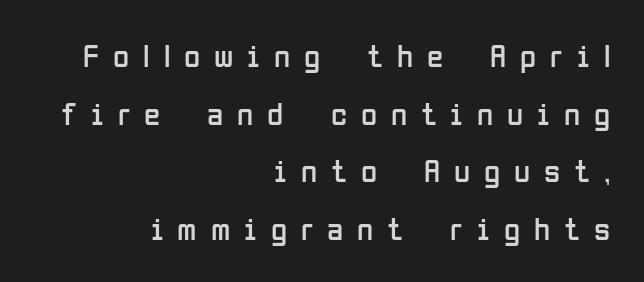
Q: Is the text bold? A: No.
Q: Is the text italic (slanted)? A: No, it is upright.
Q: Is the typeface a serif or a sans-serif typeface? A: Sans-serif.
Q: Is the text underlined? A: No.
Q: How is the paragraph aligned? A: Right-aligned.
Q: Is the spacing between letters normal or unusually wide? A: Unusually wide.
Q: Width (condensed, normal, or wide)? A: Condensed.
Q: Stroke contrast? A: Low.
Q: x-height? A: Medium.
Q: Monospaced? A: No.
